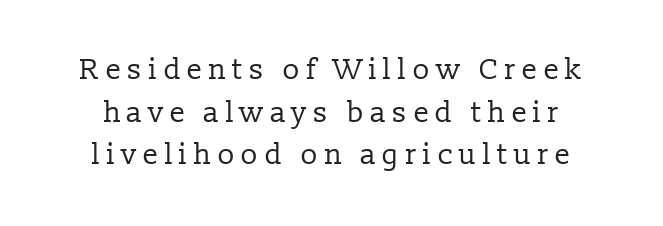
Q: Is the text bold? A: No.
Q: Is the text italic (slanted)? A: No, it is upright.
Q: Is the typeface a serif or a sans-serif typeface? A: Serif.
Q: Is the text underlined? A: No.
Q: Is the spacing between letters normal or unusually wide? A: Unusually wide.
Q: Is the spacing between lines tight, normal or loose? A: Normal.
Q: Width (condensed, normal, or wide)? A: Normal.
Q: Stroke contrast? A: Low.
Q: x-height? A: Medium.
Q: Monospaced? A: No.
